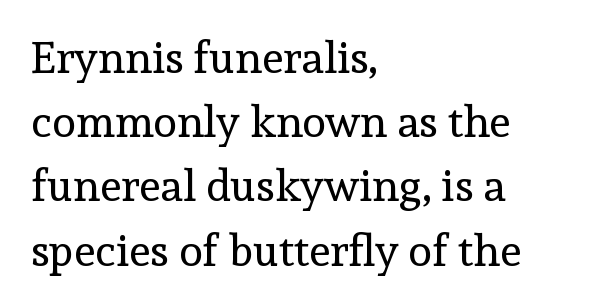
The words here are not underlined. Serifs: yes, visible at the terminals of the letterforms. The face looks like a standard text weight, possibly lighter. Successive baselines arrive at the customary interval.
